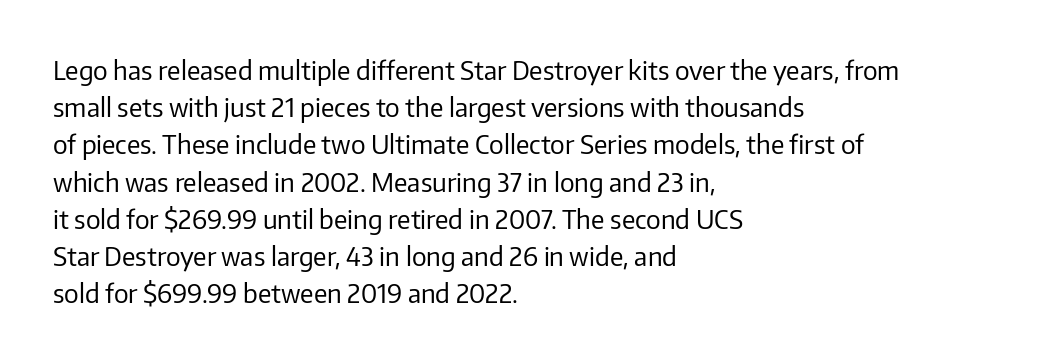
The rendering anchors every line to the left-hand side. A clean baseline with only descenders dipping below it. No chunkiness to these letters — they're not bold. Leading matches the norm, producing a regular column. Ascenders rise straight up at ninety degrees. Nobody touched the tracking dial on this one.
